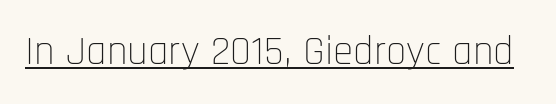
Q: Is the text bold? A: No.
Q: Is the text italic (slanted)? A: No, it is upright.
Q: Is the typeface a serif or a sans-serif typeface? A: Sans-serif.
Q: Is the text underlined? A: Yes.
Q: Is the spacing between letters normal or unusually wide? A: Normal.
Q: Width (condensed, normal, or wide)? A: Condensed.
Q: Stroke contrast? A: Low.
Q: x-height? A: Large.
Q: Monospaced? A: No.
